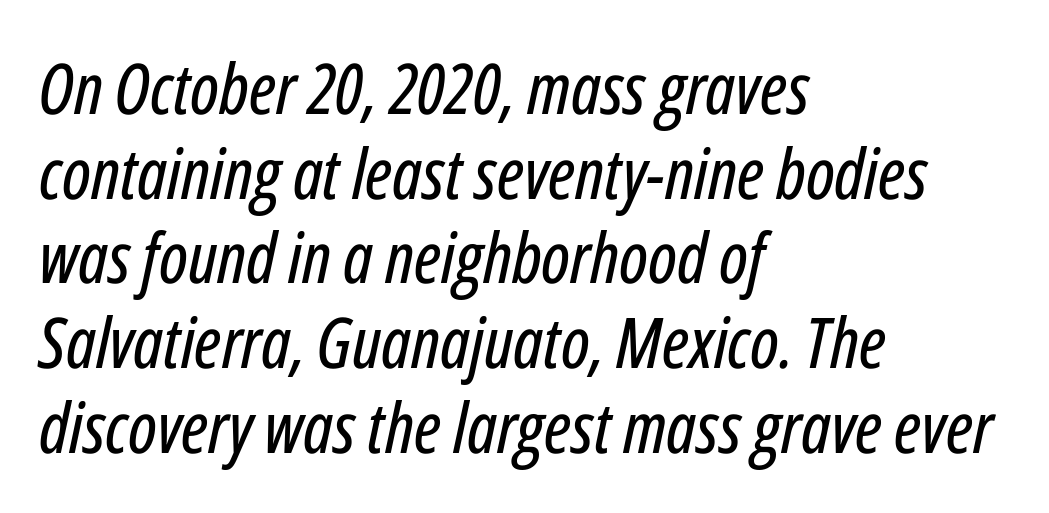
{"italic": "yes", "lean": "right", "slant_degrees": 12, "width": "condensed", "stroke_contrast": "low", "x_height": "medium", "monospaced": "no", "underline": "no", "align": "left", "line_spacing_ratio": 1.21, "letter_spacing": "normal", "letter_spacing_em": 0.0, "glyph_px": 70}
